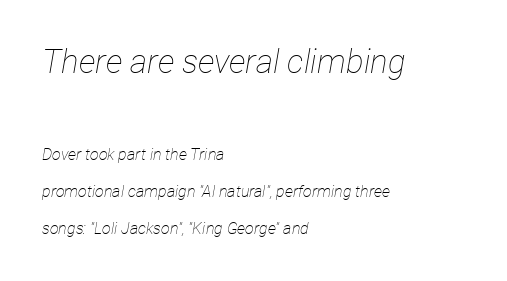
Q: Is the text bold? A: No.
Q: Is the text italic (slanted)? A: Yes, it leans right by about 12 degrees.
Q: Is the text underlined? A: No.
Q: How is the paragraph aligned? A: Left-aligned.
Q: Is the spacing between letters normal or unusually wide? A: Normal.
Q: Is the spacing between lines tight, normal or loose? A: Loose.
Q: Which block of text is set in a larger size, the first (top) or the second (bottom)? A: The first (top) one.
Q: Width (condensed, normal, or wide)? A: Condensed.
Q: Stroke contrast? A: Low.
Q: x-height? A: Medium.
Q: Monospaced? A: No.
